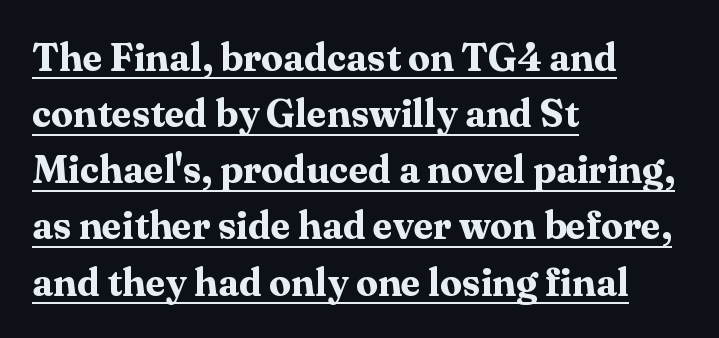
Q: Is the text bold? A: Yes.
Q: Is the text italic (slanted)? A: No, it is upright.
Q: Is the typeface a serif or a sans-serif typeface? A: Serif.
Q: Is the text underlined? A: Yes.
Q: How is the paragraph aligned? A: Left-aligned.
Q: Is the spacing between letters normal or unusually wide? A: Normal.
Q: Is the spacing between lines tight, normal or loose? A: Normal.
Q: Width (condensed, normal, or wide)? A: Normal.
Q: Stroke contrast? A: Medium.
Q: x-height? A: Medium.
Q: Monospaced? A: No.
